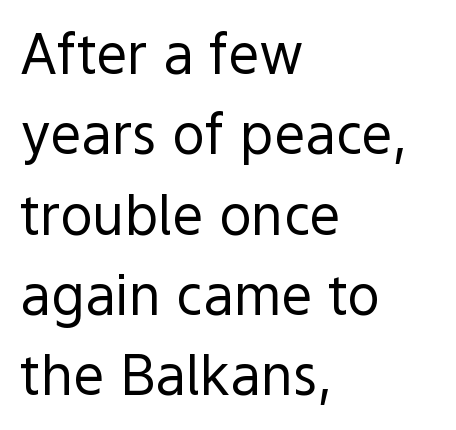
The image shows 55 px regular-weight sans-serif type, upright; set left-aligned, normal line spacing (1.46x), normal letter spacing, not underlined; a medium x-height.
